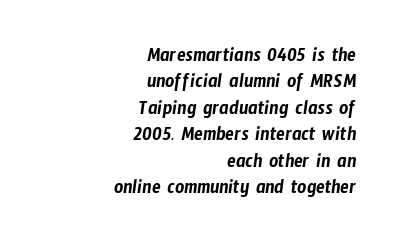
The image shows 20 px text type; set right-aligned, normal line spacing (1.32x), normal letter spacing, not underlined.
